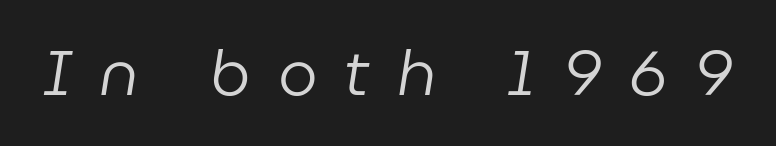
The rendering uses natural spacing where letterforms have individual widths. The words here are not underlined. Slant detected: the letters are inclined. Does extra space separate the letters? Yes, quite a lot of it.
